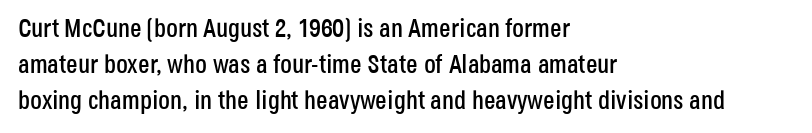
A typesetter would mark this as roman, not italic. Every row of glyphs begins at an identical x-position on the left. Descenders are the only things crossing below the line. Horizontal bands of white between lines are of average thickness.
